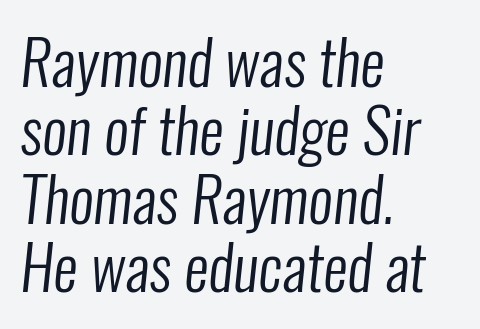
The image shows 61 px regular-weight, condensed sans-serif type; set left-aligned, tight line spacing (1.12x), normal letter spacing, not underlined; low stroke contrast and a medium x-height.
